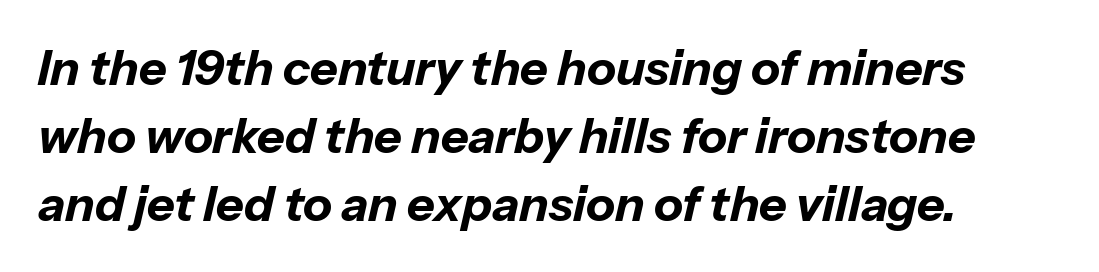
Q: Is the text bold? A: Yes.
Q: Is the text italic (slanted)? A: Yes, it leans right by about 13 degrees.
Q: Is the text underlined? A: No.
Q: How is the paragraph aligned? A: Left-aligned.
Q: Is the spacing between letters normal or unusually wide? A: Normal.
Q: Is the spacing between lines tight, normal or loose? A: Normal.
Q: Width (condensed, normal, or wide)? A: Normal.
Q: Stroke contrast? A: Low.
Q: x-height? A: Medium.
Q: Monospaced? A: No.
